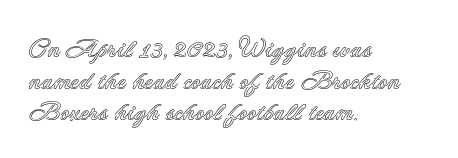
Q: Is the text italic (slanted)? A: Yes.
Q: Is the text underlined? A: No.
Q: How is the paragraph aligned? A: Left-aligned.
Q: Is the spacing between letters normal or unusually wide? A: Normal.
